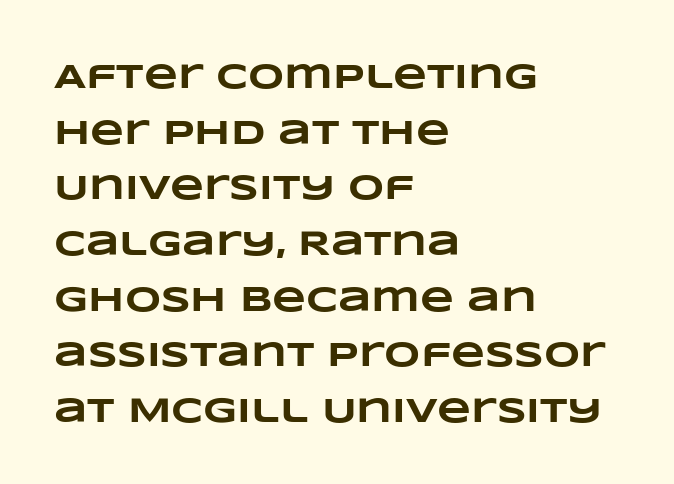
Q: Is the text bold? A: Yes.
Q: Is the text underlined? A: No.
Q: How is the paragraph aligned? A: Left-aligned.
Q: Is the spacing between letters normal or unusually wide? A: Normal.
Q: Is the spacing between lines tight, normal or loose? A: Normal.
Q: Width (condensed, normal, or wide)? A: Wide.
Q: Stroke contrast? A: Low.
Q: x-height? A: Large.
Q: Monospaced? A: No.
